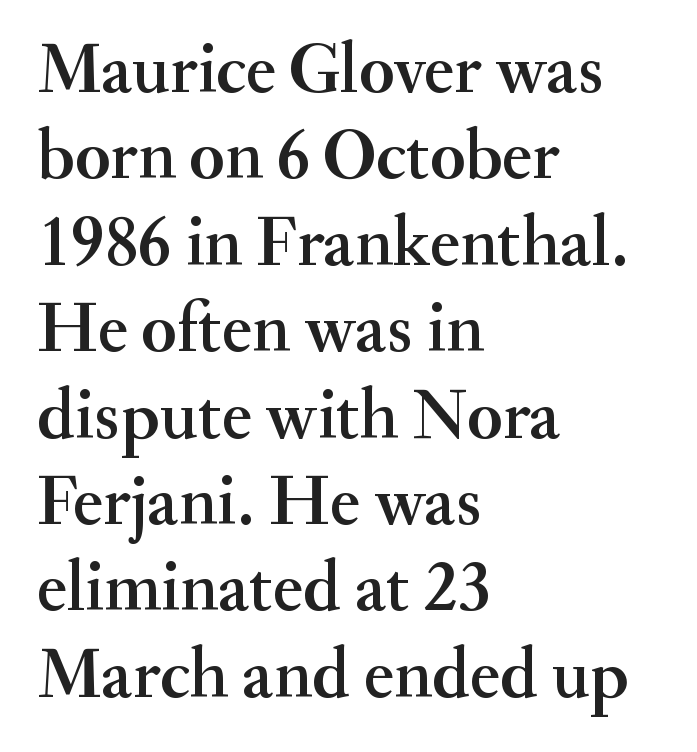
The image shows 72 px serif type, upright; set left-aligned, line spacing 1.2x, normal letter spacing, not underlined; medium stroke contrast and a small x-height.
